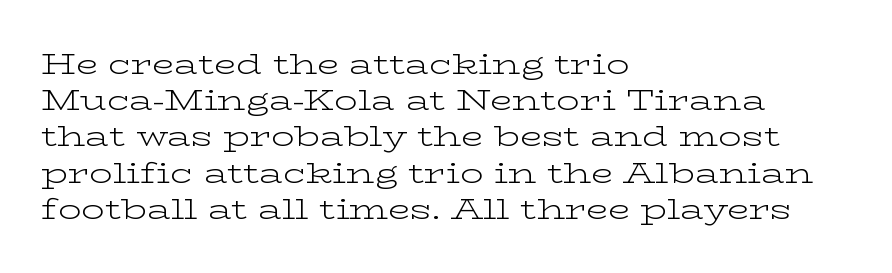
Q: Is the text bold? A: No.
Q: Is the text italic (slanted)? A: No, it is upright.
Q: Is the typeface a serif or a sans-serif typeface? A: Serif.
Q: Is the text underlined? A: No.
Q: How is the paragraph aligned? A: Left-aligned.
Q: Is the spacing between letters normal or unusually wide? A: Normal.
Q: Is the spacing between lines tight, normal or loose? A: Normal.
Q: Width (condensed, normal, or wide)? A: Wide.
Q: Stroke contrast? A: Low.
Q: x-height? A: Medium.
Q: Monospaced? A: No.
